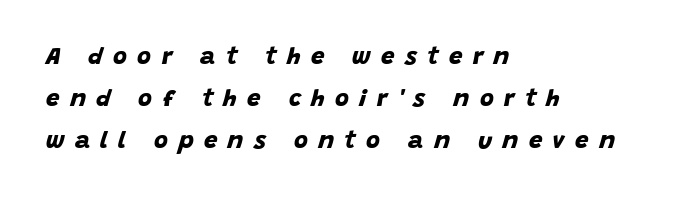
The image shows 24 px bold type; set left-aligned, line spacing 1.75x, unusually wide letter spacing (+0.43 em), not underlined.
